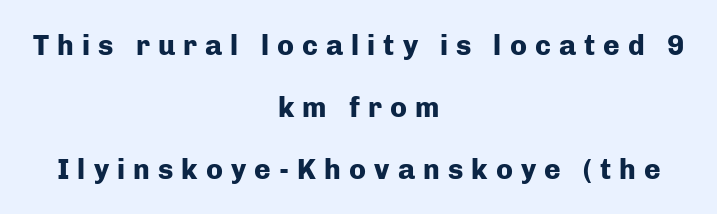
Vertical strokes here are truly vertical. If you measured baseline to baseline, you'd find a long distance. Centered paragraph, ragged on both sides. Do the characters align in a grid? No, the font is proportional.
